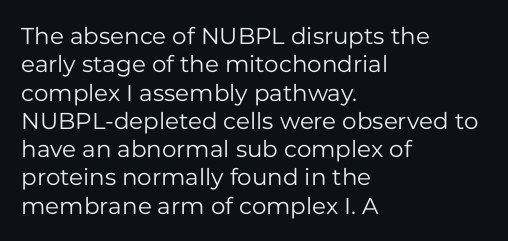
Nobody touched the tracking dial on this one. Visually the block forms a straight wall on the left and a jagged coastline on the right. Posture: upright roman. Beneath every word, the page is bare.
